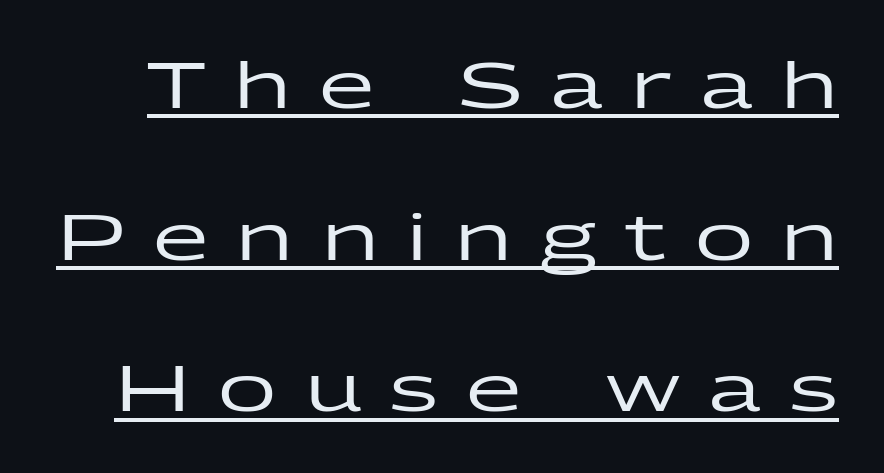
The space between consecutive lines is lavish. Nothing sits at the stroke ends, so this counts as sans-serif. This is underlined copy, the kind a proofreader might mark for attention. The rendering inserts visible extra space after every character. A typesetter would call this proportional, since set widths differ per character.
